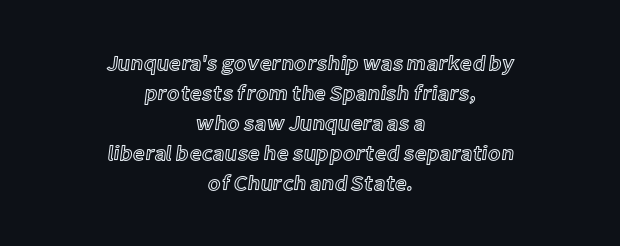
The leading is moderate, giving the passage an even texture. The passage shown is not underscored anywhere. Centered paragraph, ragged on both sides. Short note: letters normally spaced.
